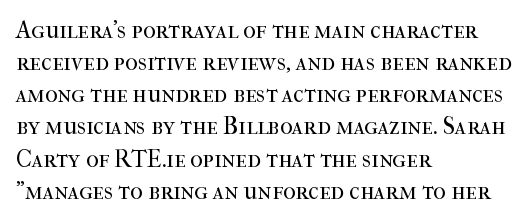
Q: Is the text bold? A: No.
Q: Is the text italic (slanted)? A: No, it is upright.
Q: Is the text underlined? A: No.
Q: How is the paragraph aligned? A: Left-aligned.
Q: Is the spacing between letters normal or unusually wide? A: Normal.
Q: Is the spacing between lines tight, normal or loose? A: Normal.
